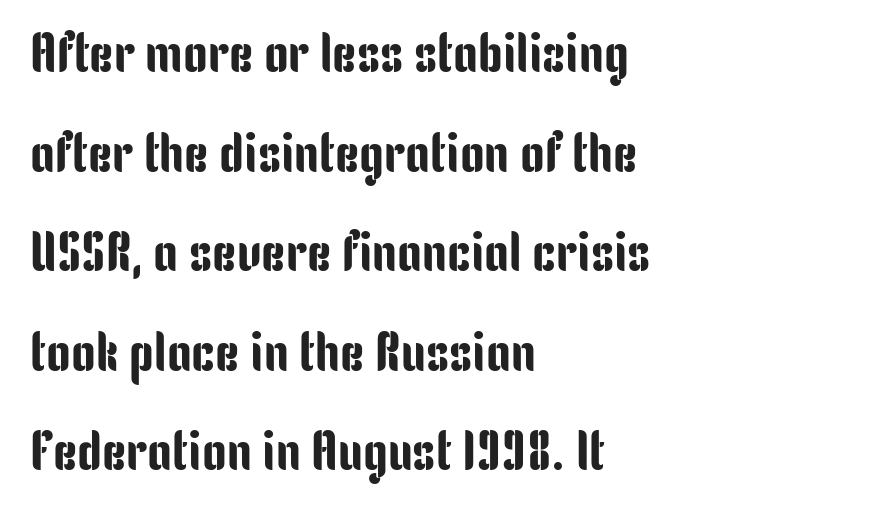
{"serif": "no", "italic": "no", "width": "condensed", "stroke_contrast": "low", "x_height": "medium", "monospaced": "no", "underline": "no", "align": "left", "line_spacing_ratio": 1.81, "letter_spacing": "normal", "letter_spacing_em": 0.0, "glyph_px": 55}
